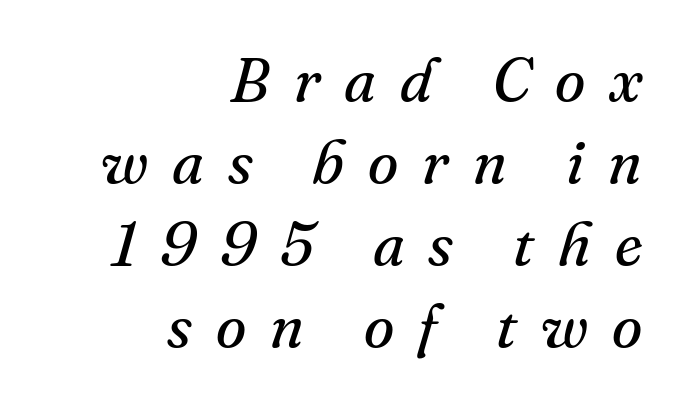
The image shows 62 px regular-weight serif type, italic (leaning right); set right-aligned, normal line spacing (1.32x), unusually wide letter spacing (+0.39 em), not underlined; medium stroke contrast and a small x-height.
